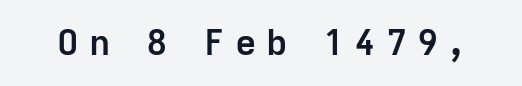
The image shows 36 px semibold sans-serif type, upright; set unusually wide letter spacing (+0.27 em), not underlined; low stroke contrast and a medium x-height.
